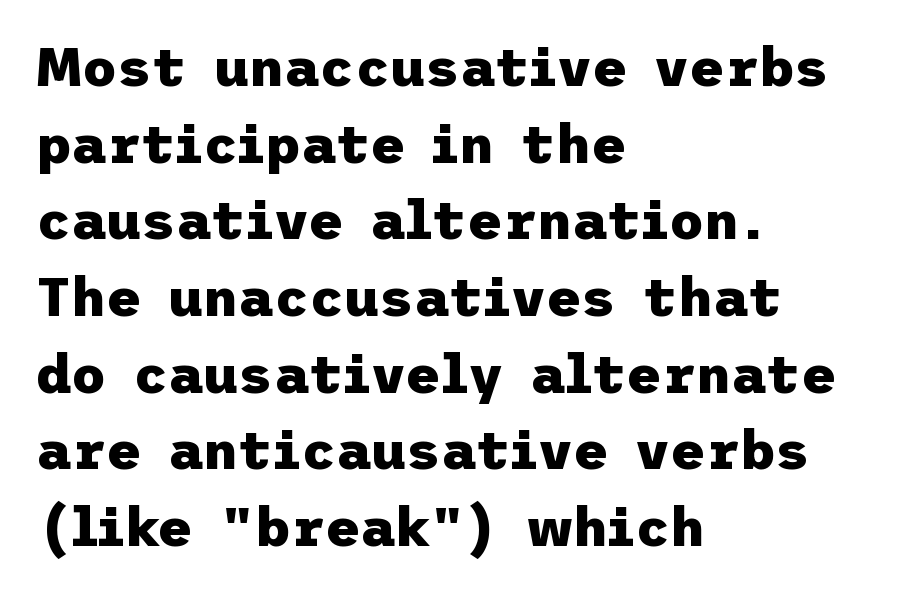
Rows of type keep a routine distance in the vertical direction. Compared with typical body copy, the letter spacing here is the same. In terms of posture, this sample is upright. This rendering features lettering with no underline. Stroke thickness is high; the sample reads as a true bold. Caption: multi-line text, flush left, ragged right.
